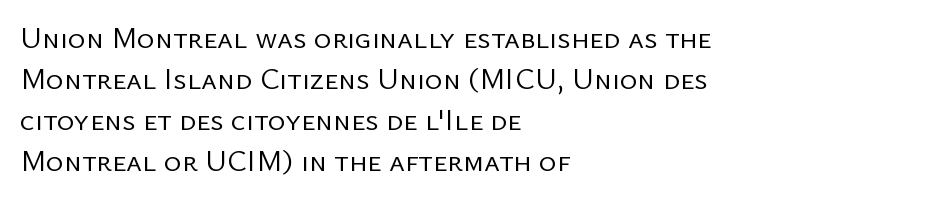
The image shows 30 px regular-weight sans-serif type, upright; set left-aligned, normal line spacing (1.37x), normal letter spacing, not underlined; low stroke contrast and a medium x-height.
